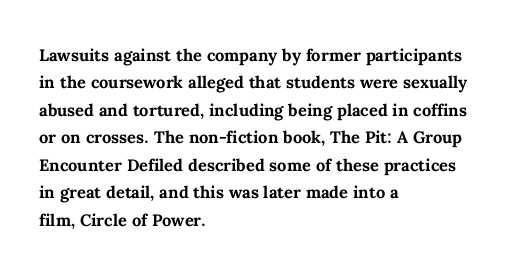
Only glyphs here, with clear space below each row. The type sits square on the baseline with zero lean. Short note: letters normally spaced. Summary of vertical rhythm: regular, with standard interline spacing. Thick stems and heavy bowls — unmistakably bold. Short and long lines alike share a common starting point at left.
